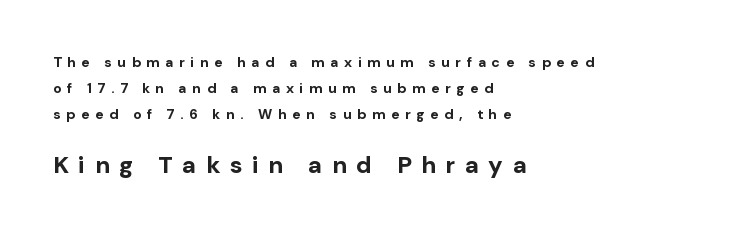
The image shows 24 px bold type, upright; set left-aligned, line spacing 1.84x, unusually wide letter spacing (+0.4 em), not underlined; the second (bottom) block is 1.71x larger.
